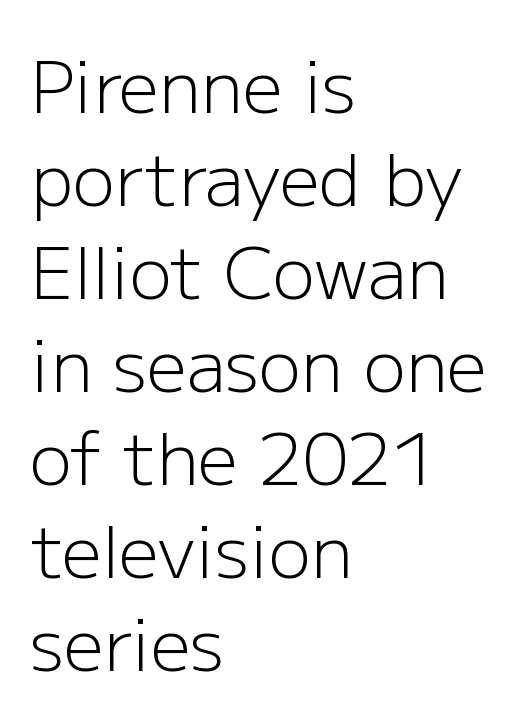
The image shows 71 px light sans-serif type, upright; set left-aligned, normal line spacing (1.31x), normal letter spacing, not underlined; low stroke contrast and a medium x-height.
